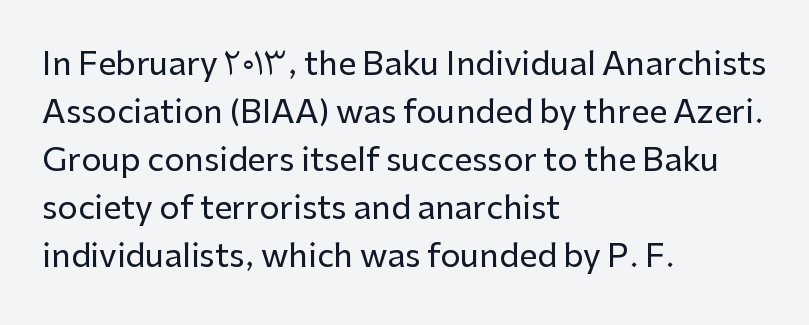
Q: Is the text italic (slanted)? A: No, it is upright.
Q: Is the typeface a serif or a sans-serif typeface? A: Sans-serif.
Q: Is the text underlined? A: No.
Q: How is the paragraph aligned? A: Left-aligned.
Q: Is the spacing between letters normal or unusually wide? A: Normal.
Q: Is the spacing between lines tight, normal or loose? A: Normal.
Q: Width (condensed, normal, or wide)? A: Normal.
Q: Stroke contrast? A: Low.
Q: x-height? A: Medium.
Q: Monospaced? A: No.
